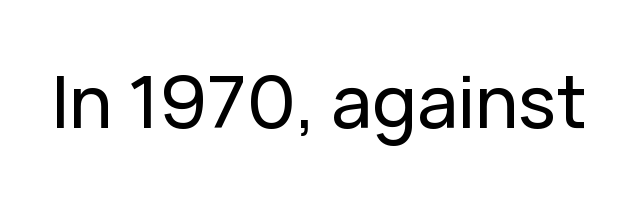
{"serif": "no", "italic": "no", "width": "normal", "stroke_contrast": "low", "x_height": "medium", "monospaced": "no", "underline": "no", "letter_spacing": "normal", "letter_spacing_em": 0.0, "glyph_px": 72}
